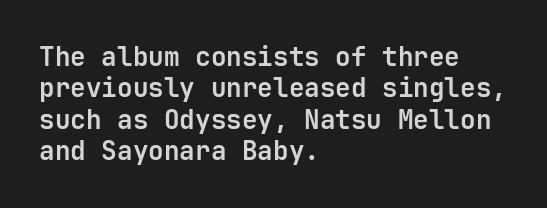
{"italic": "no", "bold": "yes", "underline": "no", "align": "left", "line_spacing_ratio": 1.21, "letter_spacing": "normal", "letter_spacing_em": 0.0, "glyph_px": 26}
